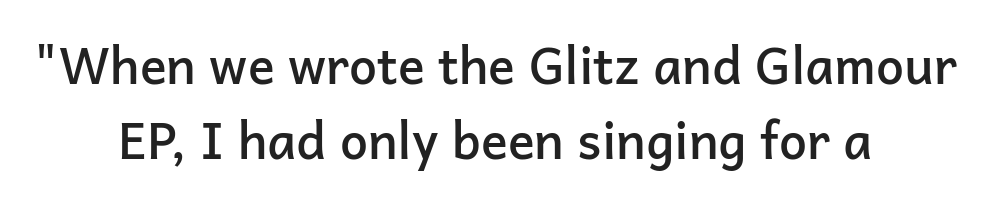
The image shows 50 px semibold sans-serif type, upright; set centered, normal line spacing (1.51x), normal letter spacing, not underlined; low stroke contrast and a medium x-height.
